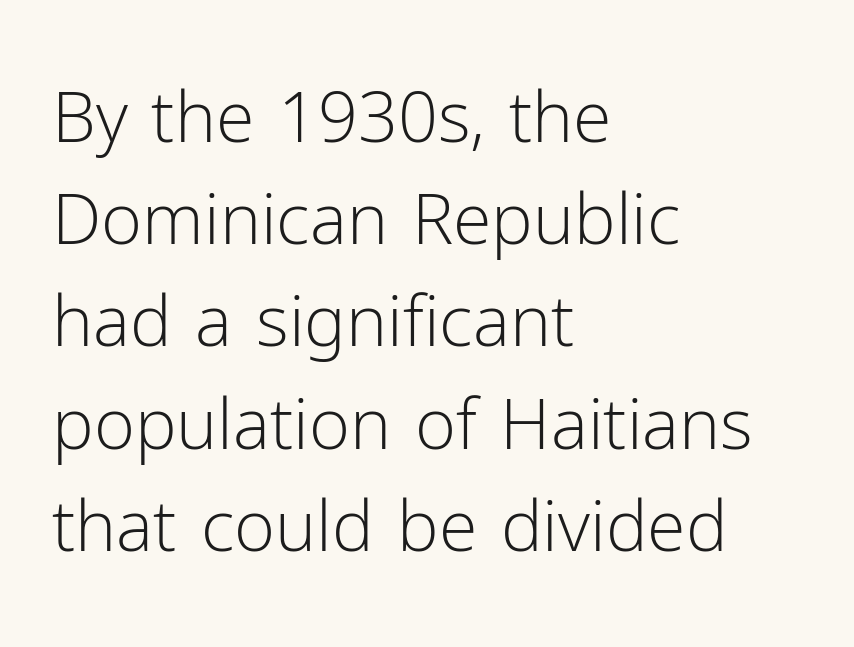
Q: Is the text bold? A: No.
Q: Is the text italic (slanted)? A: No, it is upright.
Q: Is the typeface a serif or a sans-serif typeface? A: Sans-serif.
Q: Is the text underlined? A: No.
Q: How is the paragraph aligned? A: Left-aligned.
Q: Is the spacing between letters normal or unusually wide? A: Normal.
Q: Is the spacing between lines tight, normal or loose? A: Normal.
Q: Width (condensed, normal, or wide)? A: Normal.
Q: Stroke contrast? A: Low.
Q: x-height? A: Medium.
Q: Monospaced? A: No.
